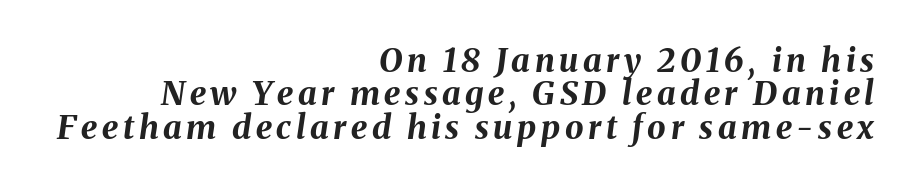
{"italic": "yes", "lean": "right", "slant_degrees": 8, "bold": "yes", "weight": "bold", "width": "normal", "stroke_contrast": "medium", "x_height": "medium", "monospaced": "no", "underline": "no", "align": "right", "line_spacing": "tight", "line_spacing_ratio": 1.01, "glyph_px": 33}
